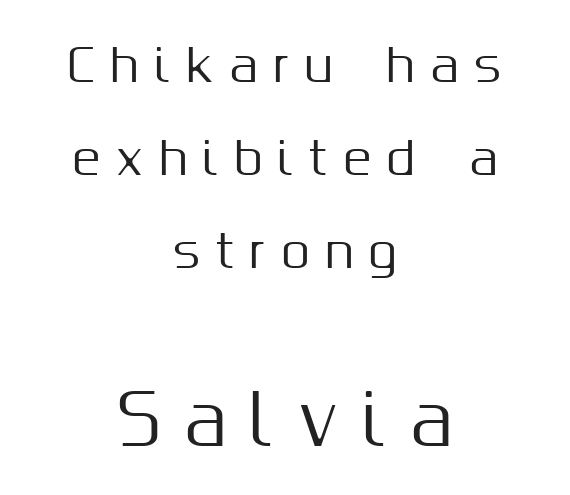
Q: Is the text italic (slanted)? A: No, it is upright.
Q: Is the typeface a serif or a sans-serif typeface? A: Sans-serif.
Q: Is the text underlined? A: No.
Q: How is the paragraph aligned? A: Centered.
Q: Is the spacing between letters normal or unusually wide? A: Unusually wide.
Q: Is the spacing between lines tight, normal or loose? A: Loose.
Q: Which block of text is set in a larger size, the first (top) or the second (bottom)? A: The second (bottom) one.
Q: Width (condensed, normal, or wide)? A: Normal.
Q: Stroke contrast? A: Medium.
Q: x-height? A: Medium.
Q: Monospaced? A: No.
